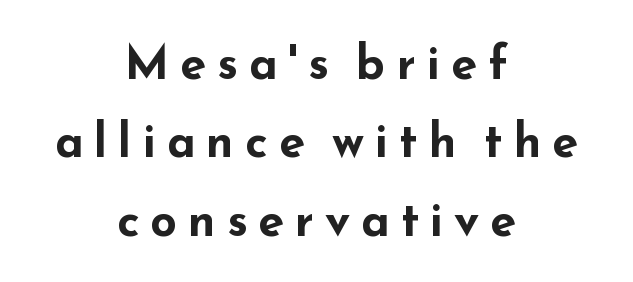
Q: Is the text bold? A: Yes.
Q: Is the text italic (slanted)? A: No, it is upright.
Q: Is the typeface a serif or a sans-serif typeface? A: Sans-serif.
Q: Is the text underlined? A: No.
Q: How is the paragraph aligned? A: Centered.
Q: Is the spacing between letters normal or unusually wide? A: Unusually wide.
Q: Is the spacing between lines tight, normal or loose? A: Normal.
Q: Width (condensed, normal, or wide)? A: Wide.
Q: Stroke contrast? A: Low.
Q: x-height? A: Small.
Q: Monospaced? A: No.
